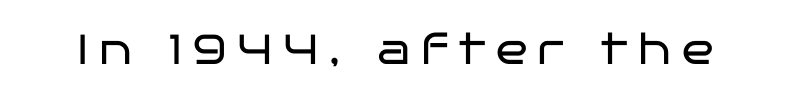
{"serif": "no", "italic": "no", "bold": "no", "weight": "regular", "width": "wide", "stroke_contrast": "low", "x_height": "large", "monospaced": "no", "underline": "no", "letter_spacing": "wide", "letter_spacing_em": 0.26, "glyph_px": 42}
